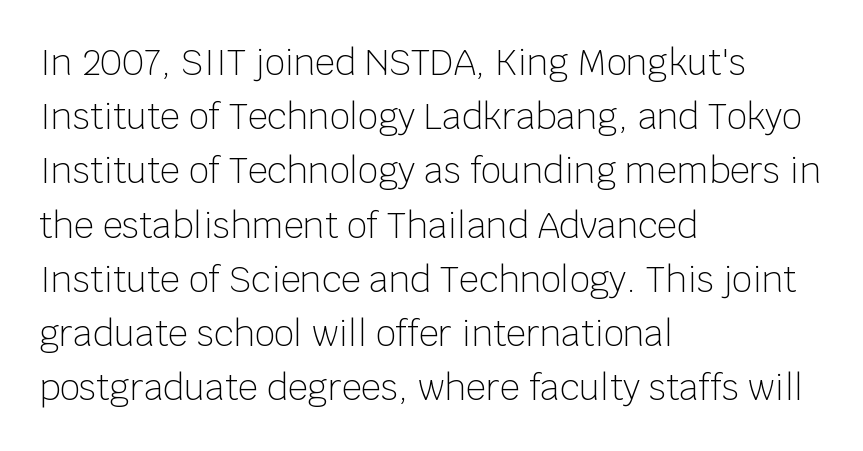
Nothing sits at the stroke ends, so this counts as sans-serif. In terms of leading, this rendering sits right in the middle. Underlining? Definitely not there. If you drew a line through each stem, it would be perfectly vertical. Weight: regular or lighter. Standard letterfit; no display-style spreading of the glyphs.
